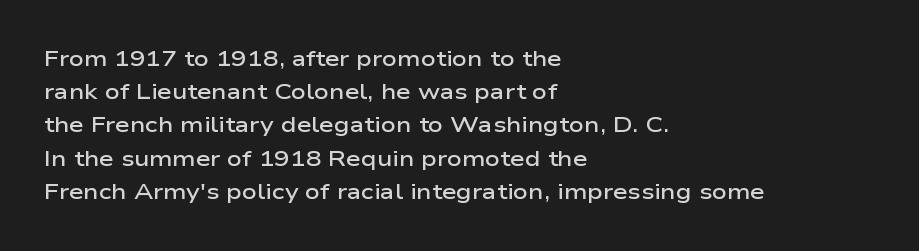
Q: Is the text bold? A: Semi-bold.
Q: Is the text italic (slanted)? A: No, it is upright.
Q: Is the text underlined? A: No.
Q: How is the paragraph aligned? A: Left-aligned.
Q: Is the spacing between letters normal or unusually wide? A: Normal.
Q: Is the spacing between lines tight, normal or loose? A: Normal.
